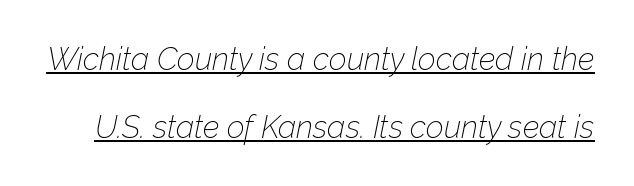
The image shows 31 px thin type, italic (leaning right); set loose line spacing (2.18x), normal letter spacing, underlined; low stroke contrast and a medium x-height.
